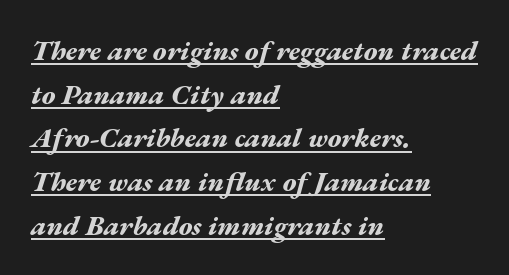
The image shows 28 px bold, wide type, italic (leaning right); set left-aligned, normal line spacing (1.56x), normal letter spacing, underlined; medium stroke contrast and a medium x-height.
